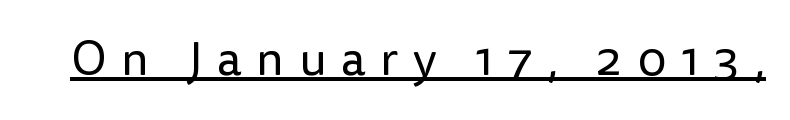
The image shows 48 px regular-weight sans-serif type, upright; set unusually wide letter spacing (+0.3 em), underlined; low stroke contrast and a medium x-height.
